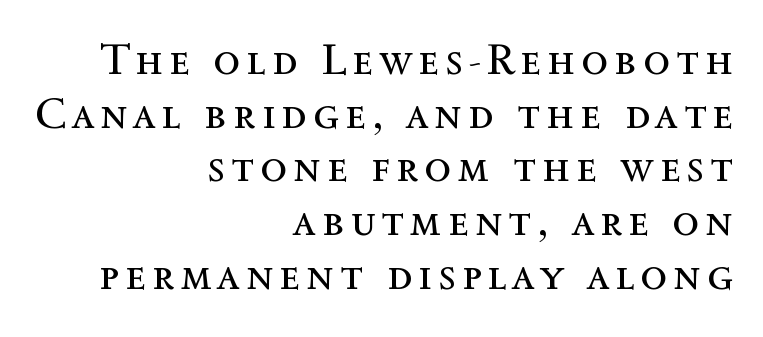
{"italic": "no", "bold": "no", "weight": "regular", "width": "normal", "x_height": "medium", "monospaced": "no", "underline": "no", "align": "right", "line_spacing_ratio": 1.22, "glyph_px": 44}
